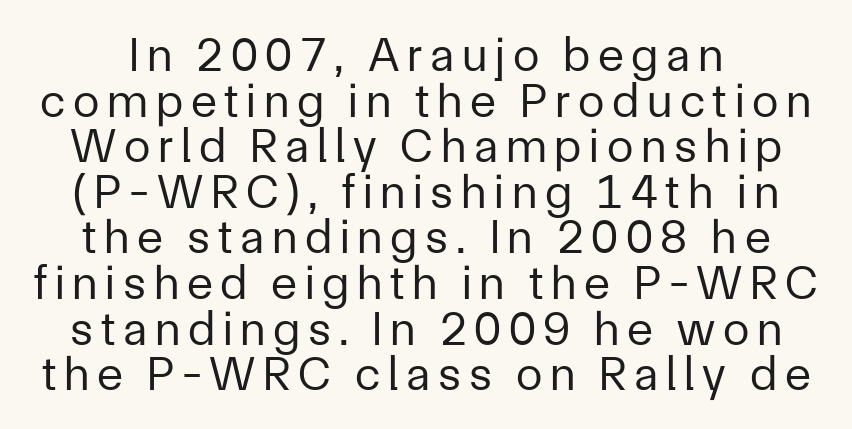
{"serif": "no", "italic": "no", "bold": "no", "weight": "regular", "width": "normal", "stroke_contrast": "low", "x_height": "medium", "monospaced": "no", "underline": "no", "line_spacing": "tight", "line_spacing_ratio": 0.95, "glyph_px": 48}
